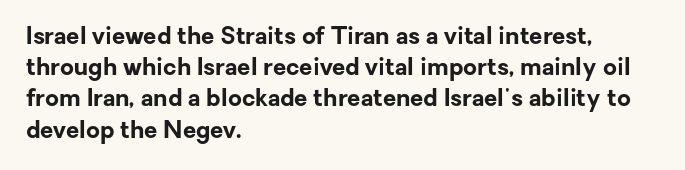
{"italic": "no", "bold": "yes", "underline": "no", "align": "left", "line_spacing": "normal", "line_spacing_ratio": 1.3, "letter_spacing": "normal", "letter_spacing_em": 0.0, "glyph_px": 24}
